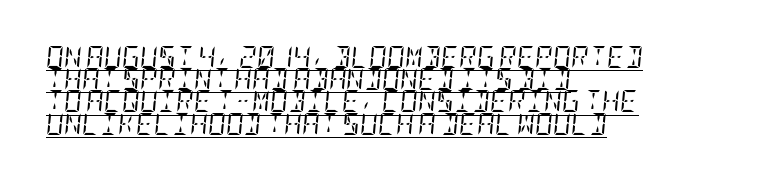
The image shows 22 px text type, italic (leaning right); set left-aligned, tight line spacing (1.01x), normal letter spacing, underlined.
